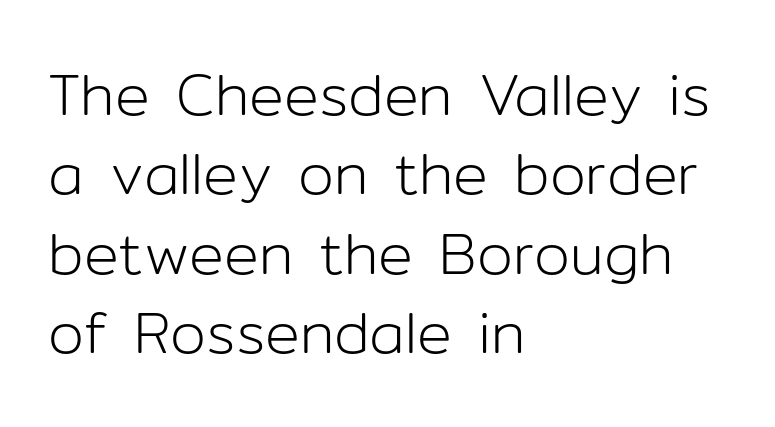
Q: Is the text bold? A: No.
Q: Is the text italic (slanted)? A: No, it is upright.
Q: Is the typeface a serif or a sans-serif typeface? A: Sans-serif.
Q: Is the text underlined? A: No.
Q: How is the paragraph aligned? A: Left-aligned.
Q: Is the spacing between letters normal or unusually wide? A: Normal.
Q: Is the spacing between lines tight, normal or loose? A: Normal.
Q: Width (condensed, normal, or wide)? A: Normal.
Q: Stroke contrast? A: Low.
Q: x-height? A: Medium.
Q: Monospaced? A: No.
